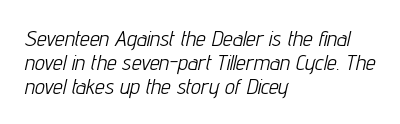
Leading: reduced. A bare baseline throughout the passage. These lines keep a tight, regular rhythm from letter to letter. These lines were composed using italics.
